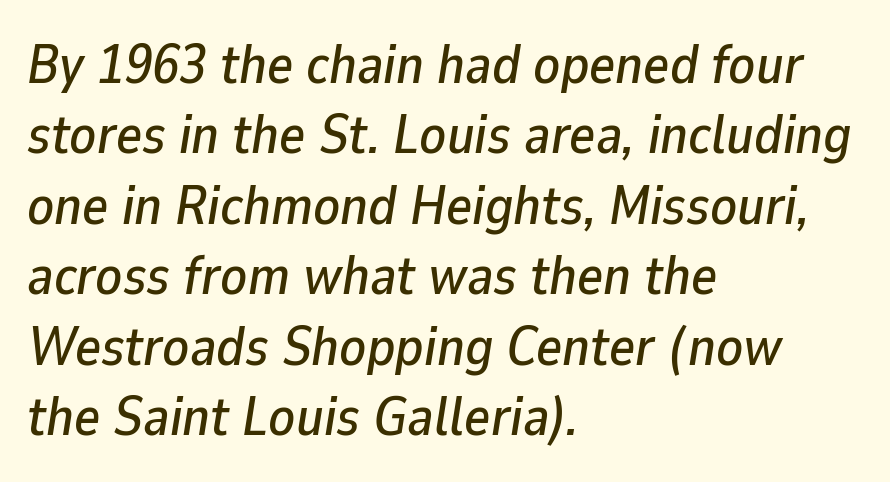
Q: Is the text italic (slanted)? A: Yes, it leans right by about 9 degrees.
Q: Is the text underlined? A: No.
Q: How is the paragraph aligned? A: Left-aligned.
Q: Is the spacing between letters normal or unusually wide? A: Normal.
Q: Is the spacing between lines tight, normal or loose? A: Normal.
Q: Width (condensed, normal, or wide)? A: Normal.
Q: Stroke contrast? A: Low.
Q: x-height? A: Medium.
Q: Monospaced? A: No.
